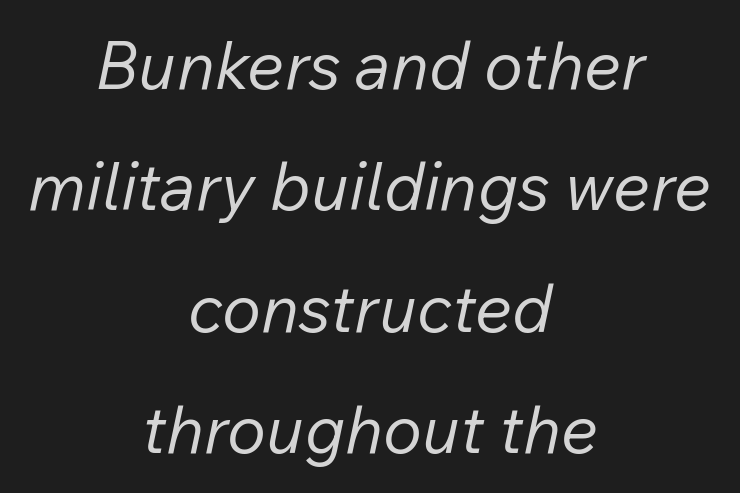
{"italic": "yes", "lean": "right", "slant_degrees": 12, "bold": "no", "weight": "regular", "width": "normal", "stroke_contrast": "low", "x_height": "medium", "monospaced": "no", "underline": "no", "align": "center", "line_spacing_ratio": 1.84, "letter_spacing": "normal", "letter_spacing_em": 0.0, "glyph_px": 66}
